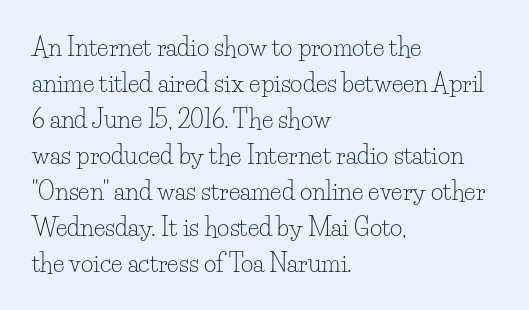
The image shows 24 px text type, upright; set left-aligned, normal line spacing (1.5x), normal letter spacing, not underlined.
